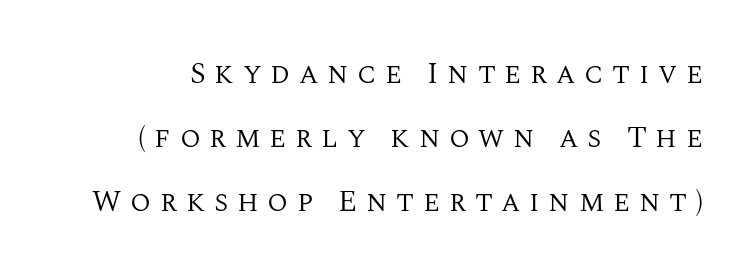
The image shows 30 px regular-weight serif type, upright; set loose line spacing (2.14x), unusually wide letter spacing (+0.29 em), not underlined; medium stroke contrast and a large x-height.
